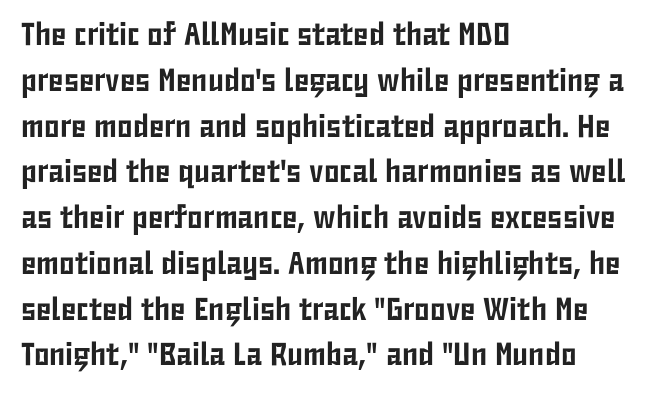
Summary of vertical rhythm: regular, with standard interline spacing. The passage shown is typeset with a sans-serif family. It's the straight-up-and-down kind of type. Leftover space on each line is placed entirely after the last word. You could call the tracking neutral — neither tight nor loose.
